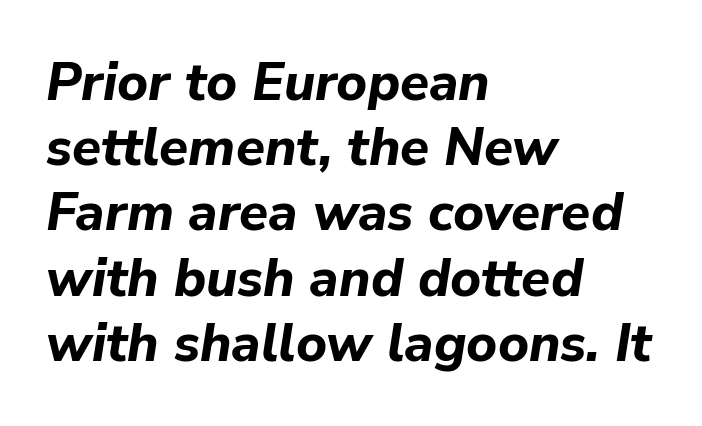
{"italic": "yes", "lean": "right", "slant_degrees": 9, "bold": "yes", "weight": "bold", "width": "normal", "stroke_contrast": "low", "x_height": "medium", "monospaced": "no", "underline": "no", "align": "left", "line_spacing_ratio": 1.23, "letter_spacing": "normal", "letter_spacing_em": 0.0, "glyph_px": 53}
